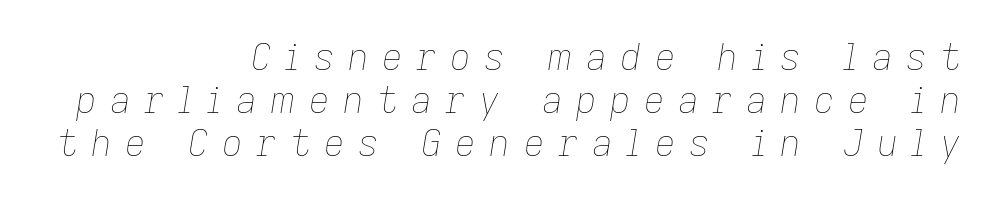
{"italic": "yes", "lean": "right", "slant_degrees": 9, "bold": "no", "weight": "thin", "width": "normal", "stroke_contrast": "low", "x_height": "medium", "monospaced": "no", "underline": "no", "align": "right", "line_spacing_ratio": 1.19, "letter_spacing": "wide", "letter_spacing_em": 0.37, "glyph_px": 36}
